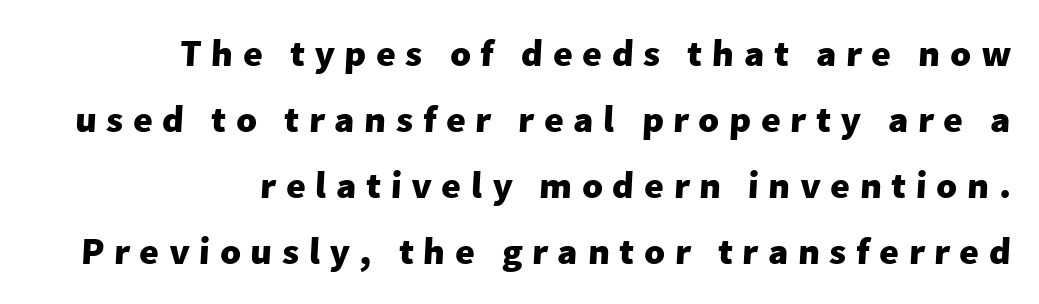
{"serif": "no", "bold": "yes", "weight": "heavy", "width": "normal", "stroke_contrast": "low", "x_height": "medium", "monospaced": "no", "underline": "no", "align": "right", "line_spacing_ratio": 1.74, "letter_spacing": "wide", "letter_spacing_em": 0.25, "glyph_px": 38}
